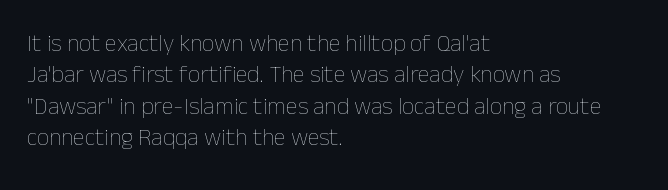
What stands out about the letter spacing? Nothing — it is the standard amount. Unmarked baselines from the first word to the last. The rendering anchors every line to the left-hand side. Regarding leading, the lines here are spaced in the standard way. Compared with a typical body face, this is equally light or lighter still. In terms of posture, this sample is upright.
